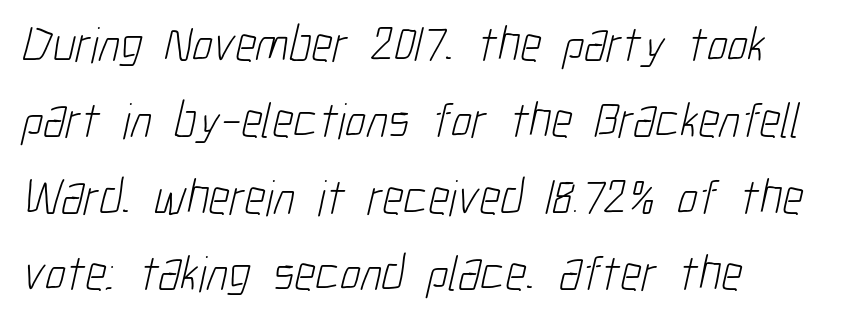
The rows are spaced the way most documents space them. Is the type heavy? It reads as light-to-regular instead. Does the type have serifs? No, each stem ends abruptly. Proportional: the letters do not fall into vertical columns. The horizontal fit of the characters is conventional and even.
